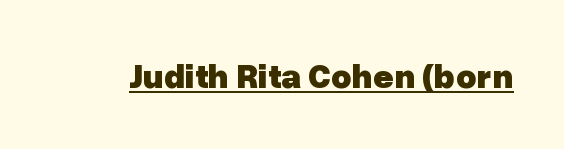
The letters advance in unequal steps, a hallmark of proportional type. The words here are underlined. Are there feet on the stems? There aren't — it's a sans. In terms of weight, the rendering is a true, heavy bold. These lines keep a tight, regular rhythm from letter to letter.
